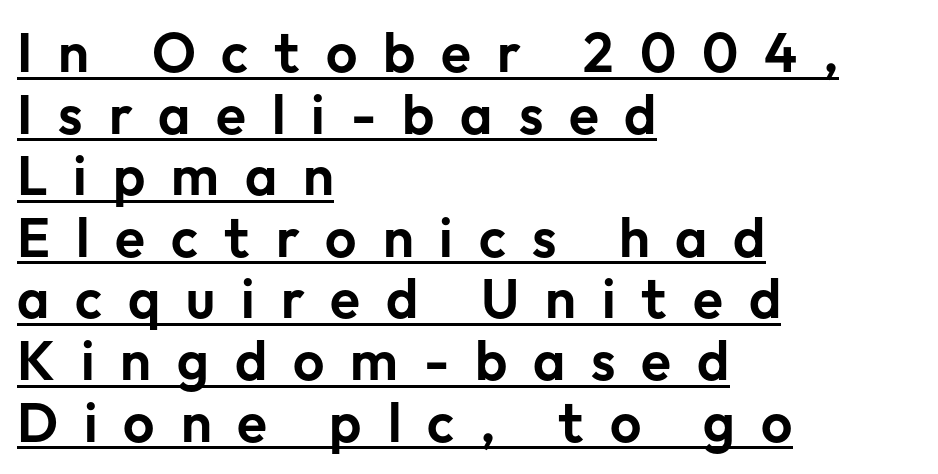
The lines are quadded left. This sample carries an underscore along the baseline area. I'd call this a sans setting — the letters go barefoot. Each letter keeps its own natural width here, so spacing adapts to shape.
